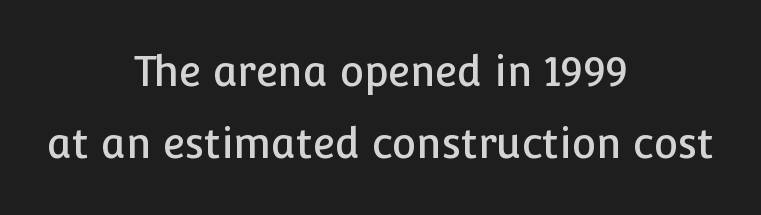
You could call the tracking neutral — neither tight nor loose. Serif or sans? Sans — the stroke terminals are bare. A typesetter would call this proportional, since set widths differ per character. The text block is weighted toward neither margin, spreading evenly from the middle.
